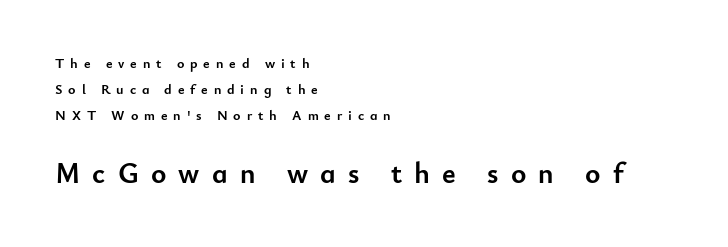
The image shows 29 px semibold sans-serif type, upright; set left-aligned, line spacing 1.85x, unusually wide letter spacing (+0.42 em), not underlined; the second (bottom) block is 2.07x larger; low stroke contrast and a small x-height.
